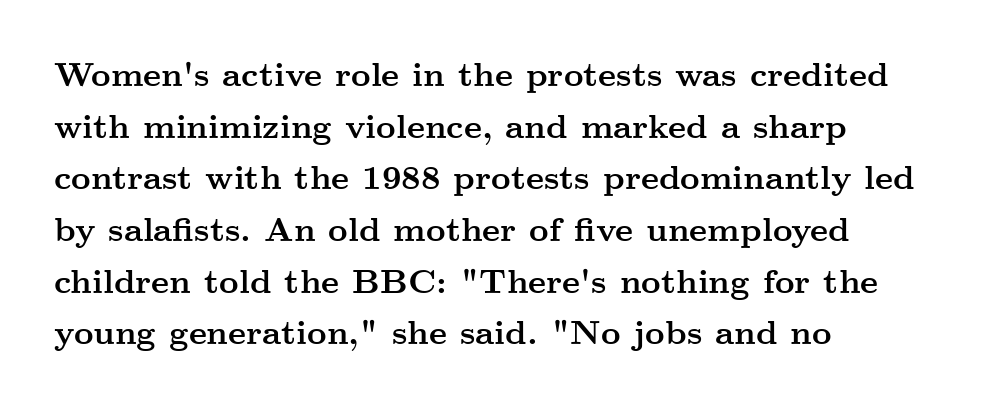
{"serif": "yes", "italic": "no", "bold": "yes", "weight": "semibold", "width": "wide", "stroke_contrast": "medium", "x_height": "small", "monospaced": "no", "underline": "no", "align": "left", "line_spacing": "normal", "line_spacing_ratio": 1.52, "letter_spacing": "normal", "letter_spacing_em": 0.0, "glyph_px": 34}
